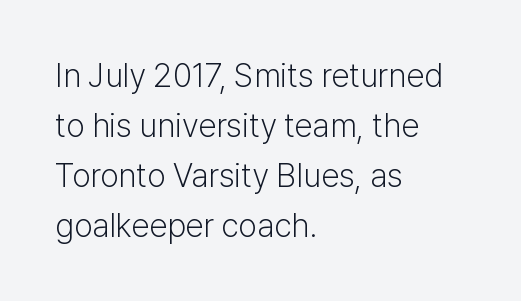
{"serif": "no", "italic": "no", "bold": "no", "weight": "light", "width": "normal", "stroke_contrast": "low", "x_height": "medium", "monospaced": "no", "underline": "no", "align": "left", "line_spacing": "normal", "line_spacing_ratio": 1.52, "letter_spacing": "normal", "letter_spacing_em": 0.0, "glyph_px": 33}
